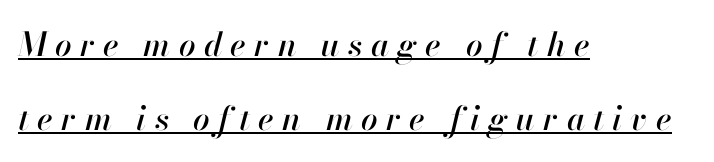
Q: Is the text italic (slanted)? A: Yes, it leans right by about 13 degrees.
Q: Is the text underlined? A: Yes.
Q: How is the paragraph aligned? A: Left-aligned.
Q: Is the spacing between letters normal or unusually wide? A: Unusually wide.
Q: Is the spacing between lines tight, normal or loose? A: Loose.
Q: Width (condensed, normal, or wide)? A: Normal.
Q: Stroke contrast? A: High.
Q: x-height? A: Small.
Q: Monospaced? A: No.
